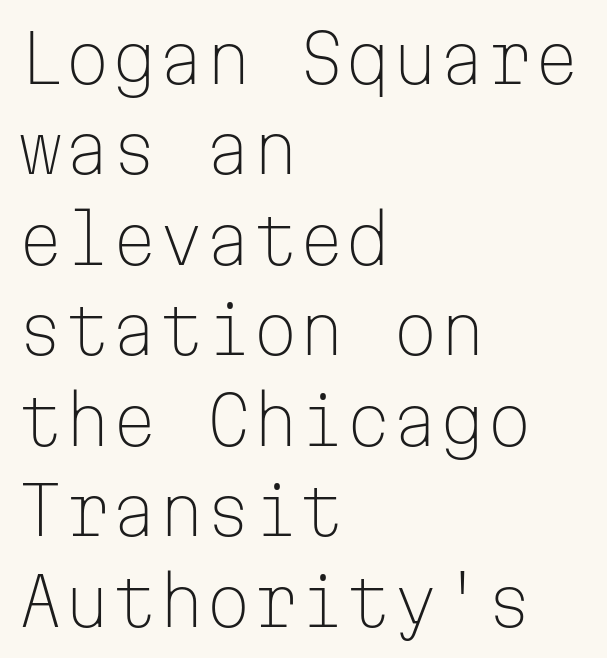
Q: Is the text bold? A: No.
Q: Is the text italic (slanted)? A: No, it is upright.
Q: Is the typeface a serif or a sans-serif typeface? A: Sans-serif.
Q: Is the text underlined? A: No.
Q: How is the paragraph aligned? A: Left-aligned.
Q: Is the spacing between letters normal or unusually wide? A: Normal.
Q: Is the spacing between lines tight, normal or loose? A: Normal.
Q: Width (condensed, normal, or wide)? A: Normal.
Q: Stroke contrast? A: Low.
Q: x-height? A: Medium.
Q: Monospaced? A: Yes.
